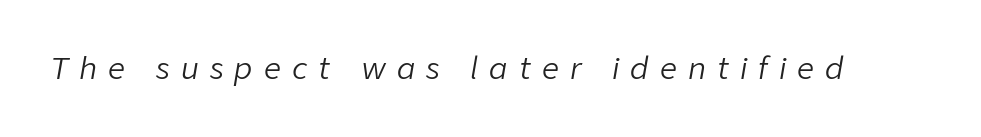
The image shows 30 px light type, italic (leaning right); set unusually wide letter spacing (+0.37 em), not underlined; low stroke contrast and a medium x-height.
